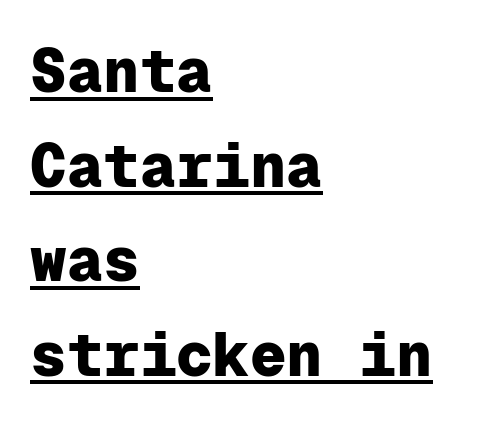
Fixed-width glyphs throughout — classic coding-font behaviour. Does the lettering tilt? It doesn't — this is upright. The letters sit at their default tracking, neither squeezed nor spread. A classic flush-left, rag-right setting is used for this passage.
